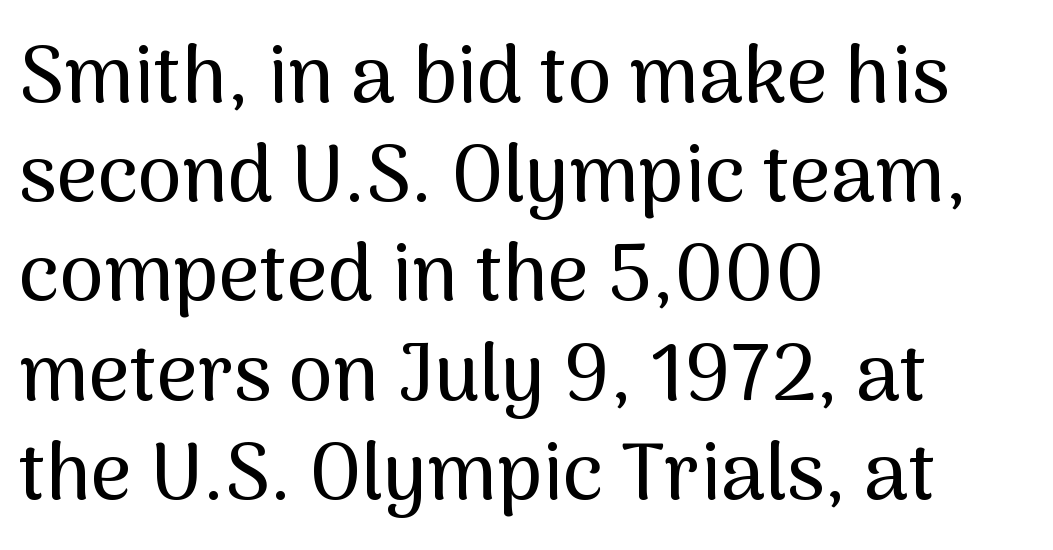
The image shows 80 px sans-serif type, upright; set left-aligned, line spacing 1.24x, normal letter spacing, not underlined; medium stroke contrast and a medium x-height.
